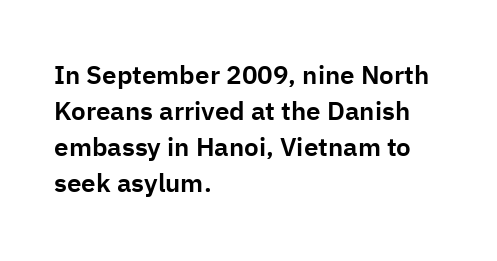
{"italic": "no", "underline": "no", "align": "left", "line_spacing": "normal", "line_spacing_ratio": 1.39, "letter_spacing": "normal", "letter_spacing_em": 0.0, "glyph_px": 26}
